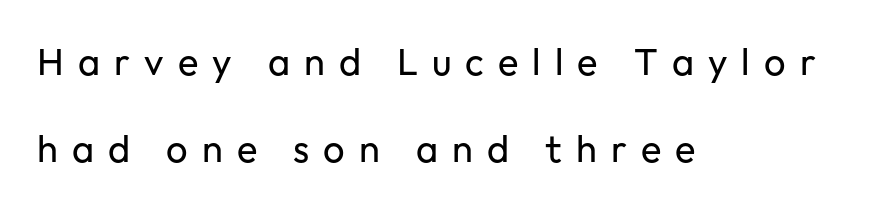
The passage shown is typed in a proportional face where columns would drift. A typesetter would call this leading open, well beyond the default. If you drew a ruler down the left edge, every line would touch it. The gaps between neighbouring characters are conspicuously large.
